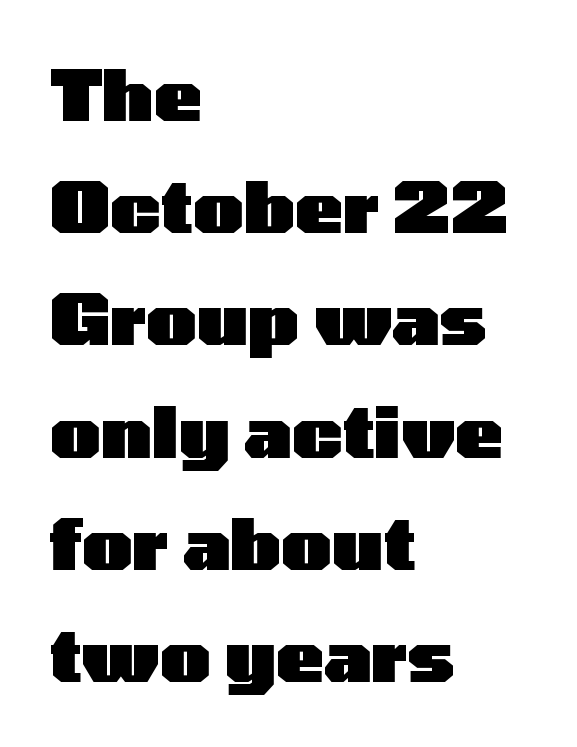
{"serif": "no", "italic": "no", "bold": "yes", "weight": "heavy", "width": "wide", "stroke_contrast": "low", "x_height": "medium", "monospaced": "no", "underline": "no", "align": "left", "line_spacing": "normal", "line_spacing_ratio": 1.58, "letter_spacing": "normal", "letter_spacing_em": 0.0, "glyph_px": 71}
